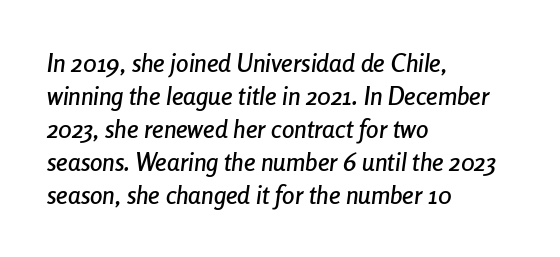
{"italic": "yes", "lean": "right", "slant_degrees": 8, "underline": "no", "align": "left", "line_spacing": "normal", "line_spacing_ratio": 1.32, "letter_spacing": "normal", "letter_spacing_em": 0.0, "glyph_px": 25}
